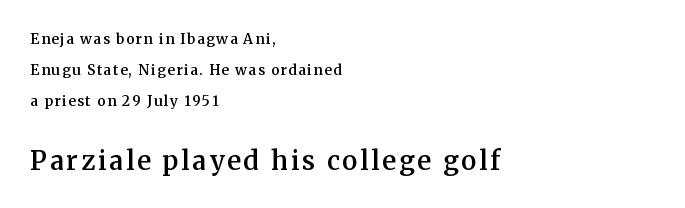
Q: Is the text bold? A: Semi-bold.
Q: Is the text italic (slanted)? A: No, it is upright.
Q: Is the text underlined? A: No.
Q: How is the paragraph aligned? A: Left-aligned.
Q: Is the spacing between lines tight, normal or loose? A: Loose.
Q: Which block of text is set in a larger size, the first (top) or the second (bottom)? A: The second (bottom) one.
